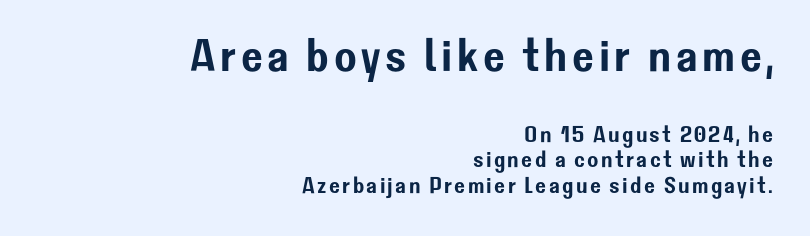
The image shows 46 px sans-serif type, upright; set right-aligned, tight line spacing (1.11x), not underlined; the first (top) block is 2.0x larger; low stroke contrast and a medium x-height.
